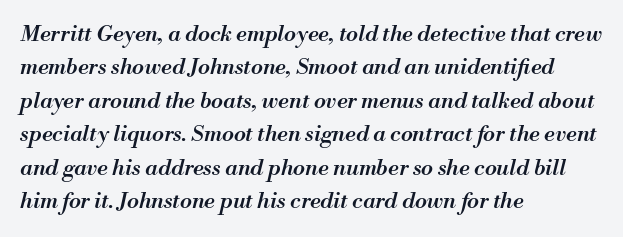
{"italic": "yes", "lean": "right", "slant_degrees": 13, "bold": "semi", "underline": "no", "align": "left", "line_spacing": "normal", "line_spacing_ratio": 1.52, "letter_spacing": "normal", "letter_spacing_em": 0.0, "glyph_px": 22}
